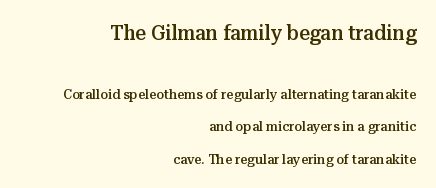
The image shows 21 px text type, upright; set right-aligned, loose line spacing (2.33x), normal letter spacing, not underlined; the first (top) block is 1.5x larger.
